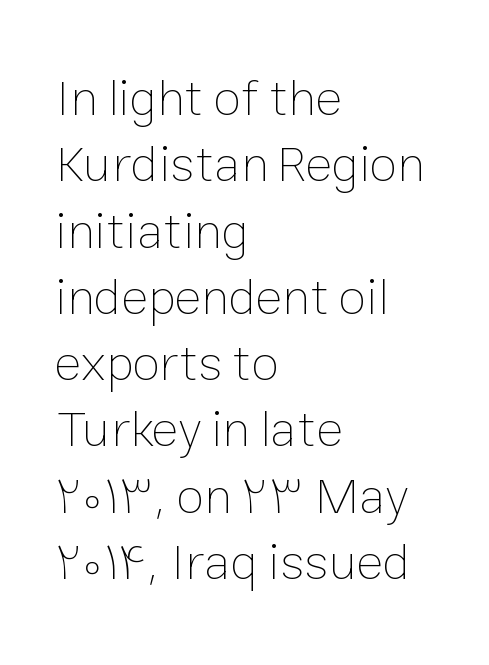
Q: Is the text bold? A: No.
Q: Is the text italic (slanted)? A: No, it is upright.
Q: Is the text underlined? A: No.
Q: How is the paragraph aligned? A: Left-aligned.
Q: Is the spacing between letters normal or unusually wide? A: Normal.
Q: Is the spacing between lines tight, normal or loose? A: Normal.
Q: Width (condensed, normal, or wide)? A: Normal.
Q: Stroke contrast? A: Low.
Q: x-height? A: Medium.
Q: Monospaced? A: No.
